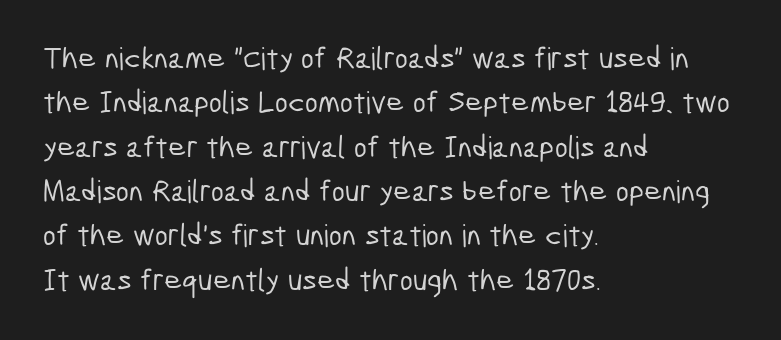
Note: no serifs on the glyphs. Honestly, there is no underline to notice here at all. How are the letters spaced? Ordinarily, with no added tracking. Regular leading. In CSS terms this would be text-align: left. The passage shown is typed in a proportional face where columns would drift.
